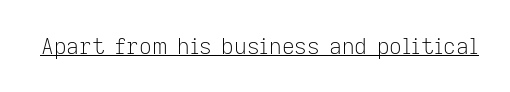
Does a line run under the words? Yes, clearly. Each word holds together tightly as a unit, with standard inter-letter gaps. When letters stand straight like this, we call the style roman or upright. Compared with a typical body face, this is equally light or lighter still.
